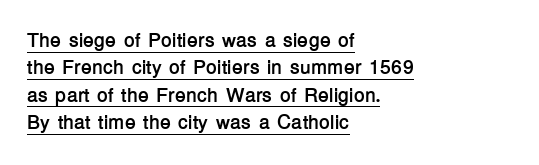
Whoever set this chose a conventional vertical rhythm. The font's upright variant was chosen for this text. Layout note: lines flush left. What stands out about the letter spacing? Nothing — it is the standard amount. These words are printed bold, with thick strokes throughout. Underline: present.
